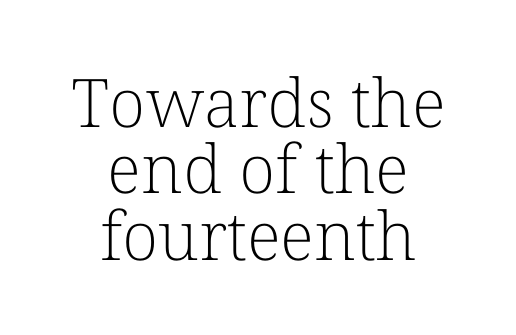
{"serif": "yes", "italic": "no", "bold": "no", "weight": "light", "width": "normal", "stroke_contrast": "low", "x_height": "medium", "monospaced": "no", "underline": "no", "align": "center", "line_spacing": "tight", "line_spacing_ratio": 0.99, "letter_spacing": "normal", "letter_spacing_em": 0.0, "glyph_px": 67}
